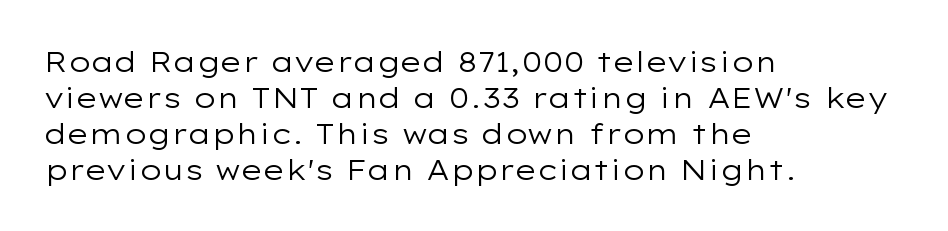
The image shows 28 px regular-weight, wide sans-serif type, upright; set left-aligned, normal line spacing (1.28x), normal letter spacing, not underlined; low stroke contrast and a medium x-height.
